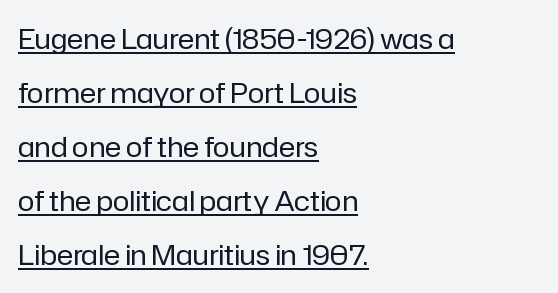
Each letter keeps its own natural width here, so spacing adapts to shape. Airy leading. Every word sits above its own underline. Observe the ordinary spacing: letters are neighbours, not strangers. In terms of posture, this sample is upright.
